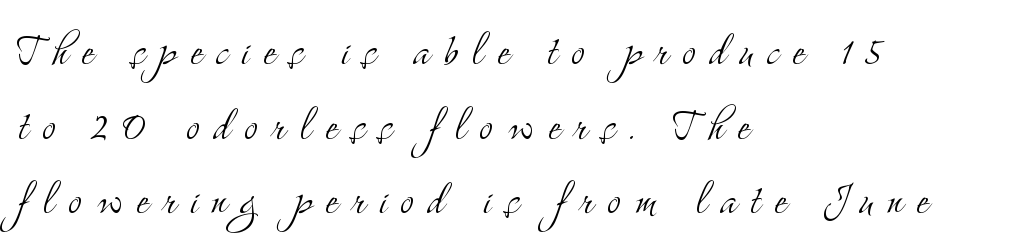
The image shows 53 px light, condensed serif type; set left-aligned, normal line spacing (1.41x), unusually wide letter spacing (+0.26 em), not underlined; medium stroke contrast and a small x-height.
